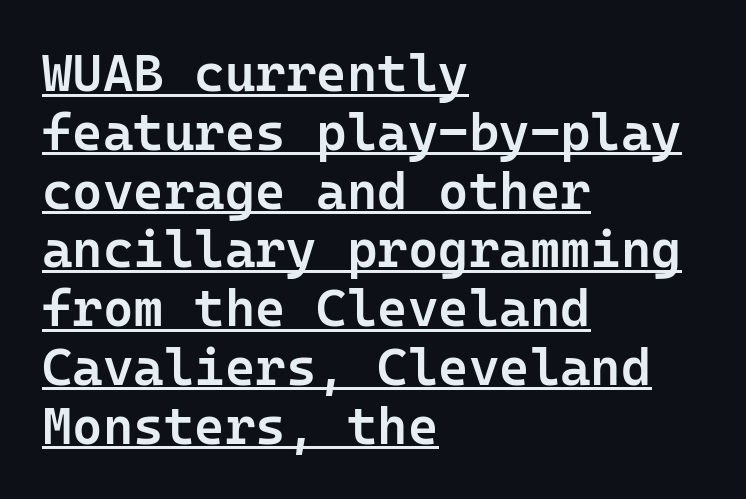
The image shows 52 px semibold sans-serif type, upright; set left-aligned, tight line spacing (1.13x), normal letter spacing, underlined; low stroke contrast and a medium x-height.
